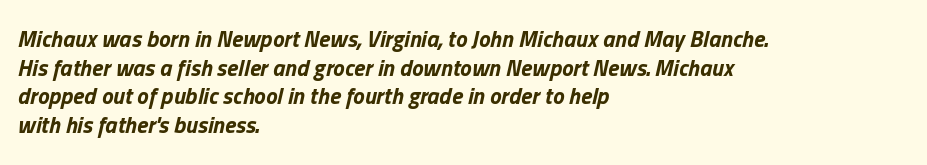
The image shows 23 px bold type, italic (leaning right); set left-aligned, normal line spacing (1.25x), normal letter spacing, not underlined.
